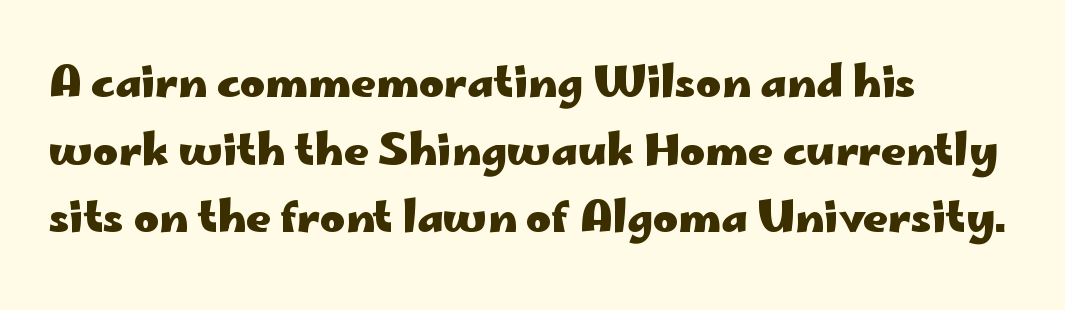
Q: Is the text bold? A: Yes.
Q: Is the text italic (slanted)? A: No, it is upright.
Q: Is the typeface a serif or a sans-serif typeface? A: Sans-serif.
Q: Is the text underlined? A: No.
Q: How is the paragraph aligned? A: Left-aligned.
Q: Is the spacing between letters normal or unusually wide? A: Normal.
Q: Is the spacing between lines tight, normal or loose? A: Normal.
Q: Width (condensed, normal, or wide)? A: Wide.
Q: Stroke contrast? A: Low.
Q: x-height? A: Small.
Q: Monospaced? A: No.
